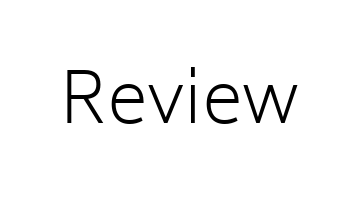
Tracking value appears to be zero — textbook default spacing. In terms of posture, this sample is upright. You can tell from the bare stems that sans-serif type was used. The space beneath each line is pristine and unruled.
